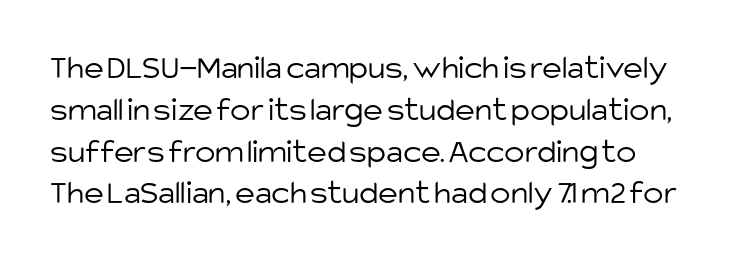
{"serif": "no", "italic": "no", "bold": "no", "weight": "light", "width": "normal", "stroke_contrast": "low", "x_height": "large", "monospaced": "no", "underline": "no", "line_spacing_ratio": 1.23, "letter_spacing": "normal", "letter_spacing_em": 0.0, "glyph_px": 34}
